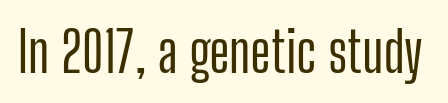
The image shows 55 px condensed sans-serif type, upright; set normal letter spacing, not underlined; low stroke contrast and a medium x-height.
